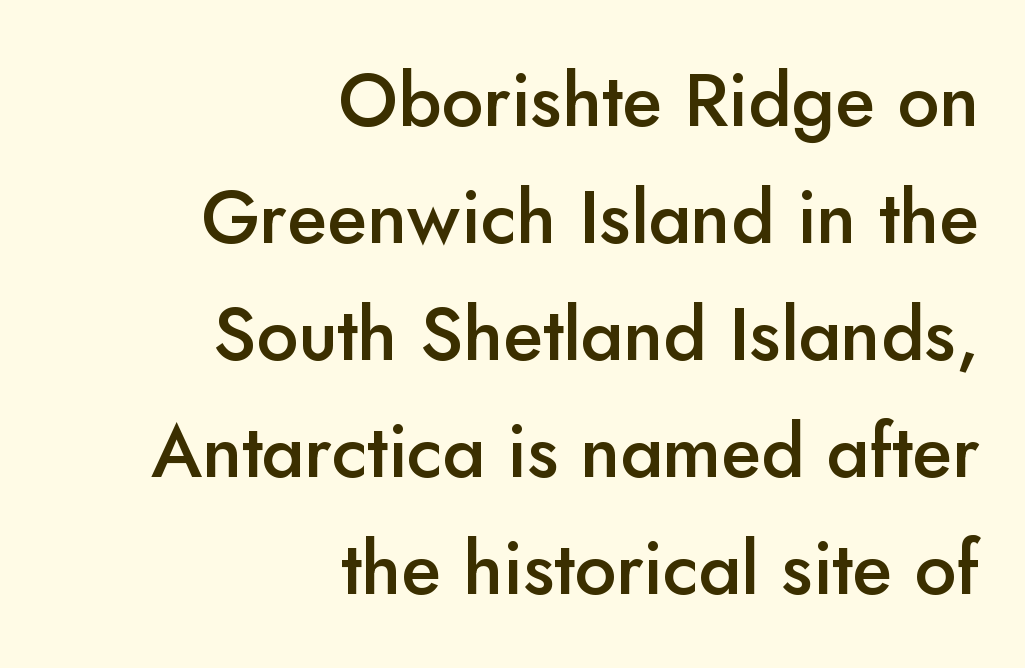
Grotesque or geometric, the face here clearly has no serifs. Is this a fixed-width face? No — the glyphs have proportional, varying widths. Notice how descenders clear the ascenders below comfortably — that's standard leading. Nope, not italic — everything's standing straight.
